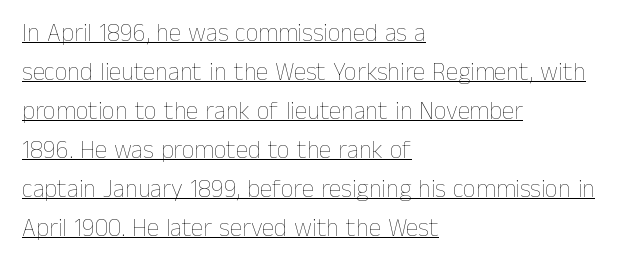
Letters have the restrained weight of plain body copy at most. In designer terms, the underline attribute is active on this setting. Compared with typical paragraphs, the rows here are spaced about the same. The typography opts for an upright posture over an oblique one.
